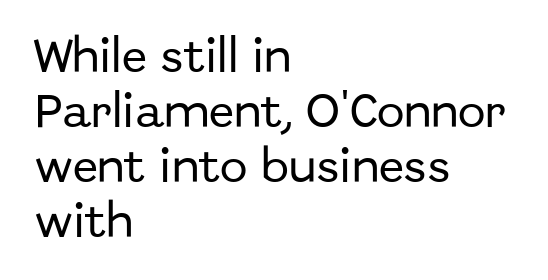
{"serif": "no", "italic": "no", "width": "normal", "stroke_contrast": "low", "x_height": "medium", "monospaced": "no", "underline": "no", "align": "left", "line_spacing": "normal", "line_spacing_ratio": 1.49, "letter_spacing": "normal", "letter_spacing_em": 0.0, "glyph_px": 37}
